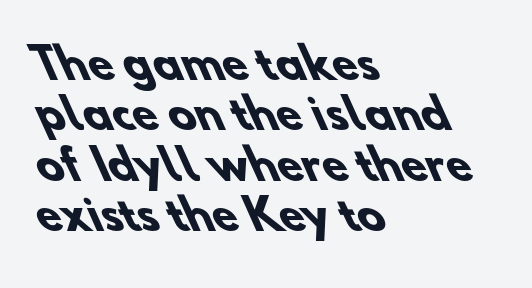
Q: Is the text bold? A: Yes.
Q: Is the typeface a serif or a sans-serif typeface? A: Sans-serif.
Q: Is the text underlined? A: No.
Q: How is the paragraph aligned? A: Left-aligned.
Q: Is the spacing between letters normal or unusually wide? A: Normal.
Q: Width (condensed, normal, or wide)? A: Normal.
Q: Stroke contrast? A: Low.
Q: x-height? A: Small.
Q: Monospaced? A: No.
